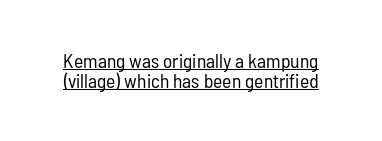
{"italic": "no", "bold": "no", "underline": "yes", "line_spacing": "tight", "line_spacing_ratio": 1.01, "letter_spacing": "normal", "letter_spacing_em": 0.0, "glyph_px": 20}
